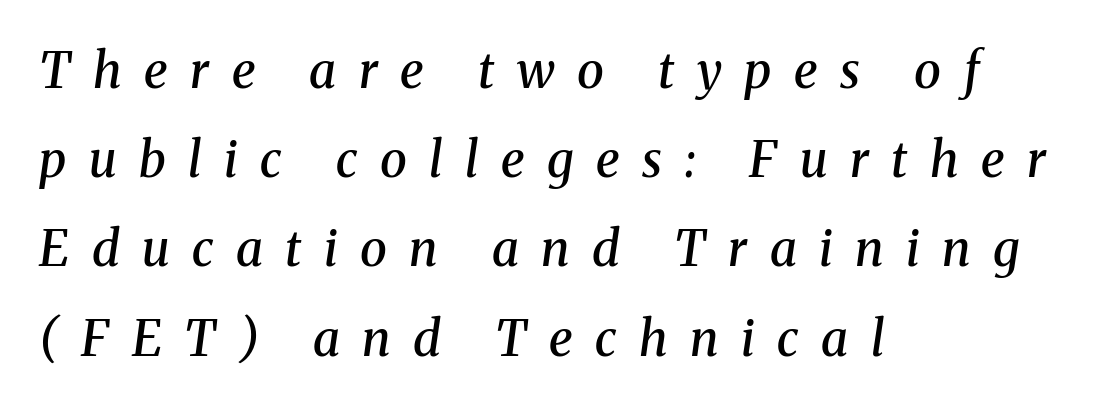
The type is letterspaced generously, with wide tracking. Typesetter's note: demi weight, one step under bold. What kind of face is this? One with serifs. Notice how the stems are inclined rather than vertical — that's the hallmark of italics.
